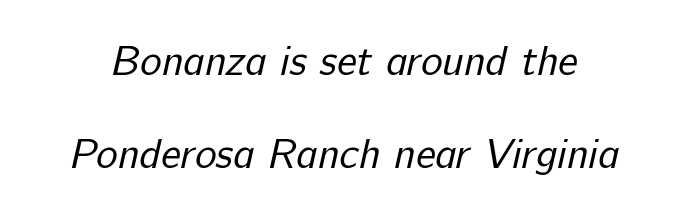
{"serif": "no", "bold": "no", "weight": "regular", "width": "normal", "stroke_contrast": "low", "x_height": "medium", "monospaced": "no", "underline": "no", "line_spacing": "loose", "line_spacing_ratio": 2.27, "letter_spacing": "normal", "letter_spacing_em": 0.0, "glyph_px": 41}
